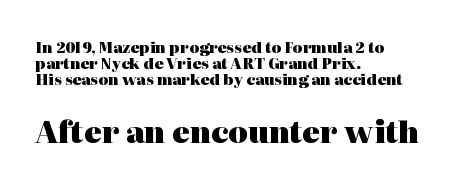
{"serif": "yes", "italic": "no", "bold": "yes", "weight": "heavy", "width": "normal", "stroke_contrast": "high", "x_height": "medium", "monospaced": "no", "underline": "no", "align": "left", "line_spacing": "tight", "line_spacing_ratio": 1.06, "letter_spacing": "normal", "letter_spacing_em": 0.0, "larger_block": "second", "size_ratio": 2.0, "glyph_px": 30}
